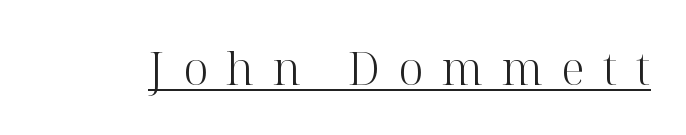
The image shows 45 px light serif type, upright; set unusually wide letter spacing (+0.41 em), underlined; high stroke contrast and a medium x-height.
